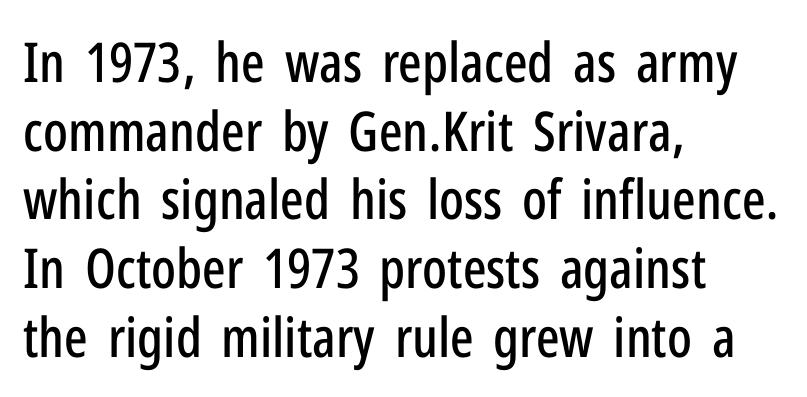
Q: Is the text italic (slanted)? A: No, it is upright.
Q: Is the typeface a serif or a sans-serif typeface? A: Sans-serif.
Q: Is the text underlined? A: No.
Q: How is the paragraph aligned? A: Left-aligned.
Q: Is the spacing between letters normal or unusually wide? A: Normal.
Q: Is the spacing between lines tight, normal or loose? A: Normal.
Q: Width (condensed, normal, or wide)? A: Condensed.
Q: Stroke contrast? A: Low.
Q: x-height? A: Medium.
Q: Monospaced? A: No.
